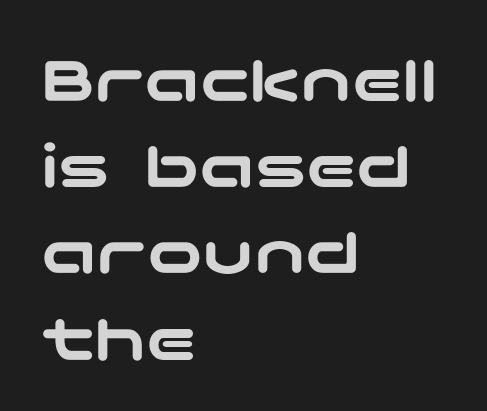
Words appear dense and cohesive because spacing is normal. The setting favours the left margin, as ordinary paragraphs usually do. The gap between lines stays unmarked. Is there much room between lines? A standard amount, neither cramped nor airy. Regarding serifs, this sample does without them. This sample uses an upright cut, with every glyph sitting square on the baseline.
